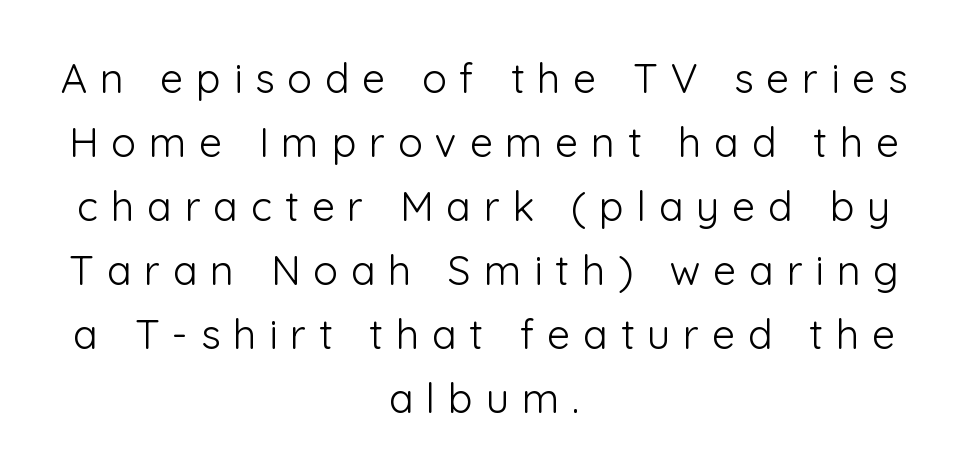
The image shows 41 px light sans-serif type, upright; set centered, normal line spacing (1.56x), unusually wide letter spacing (+0.31 em), not underlined; low stroke contrast and a medium x-height.
